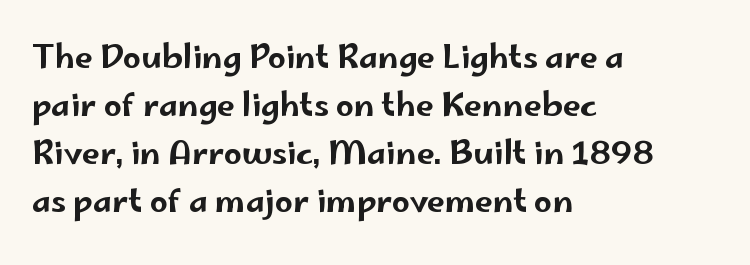
{"serif": "no", "italic": "no", "width": "wide", "stroke_contrast": "low", "x_height": "small", "monospaced": "no", "underline": "no", "align": "left", "line_spacing": "normal", "line_spacing_ratio": 1.5, "letter_spacing": "normal", "letter_spacing_em": 0.0, "glyph_px": 32}
